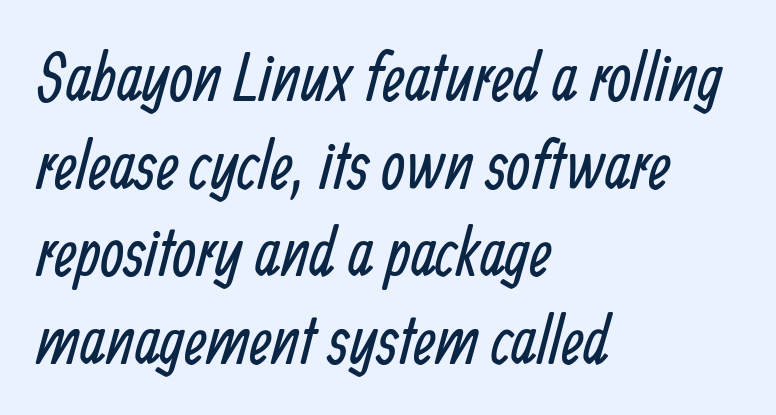
Is this a fixed-width face? No — the glyphs have proportional, varying widths. A quiet, ordinary-to-light weight characterises the typeface. I'd call this a sans setting — the letters go barefoot. Reading down the block, your eye returns to a fixed left position each line. Descender tails drop into unmarked territory.
